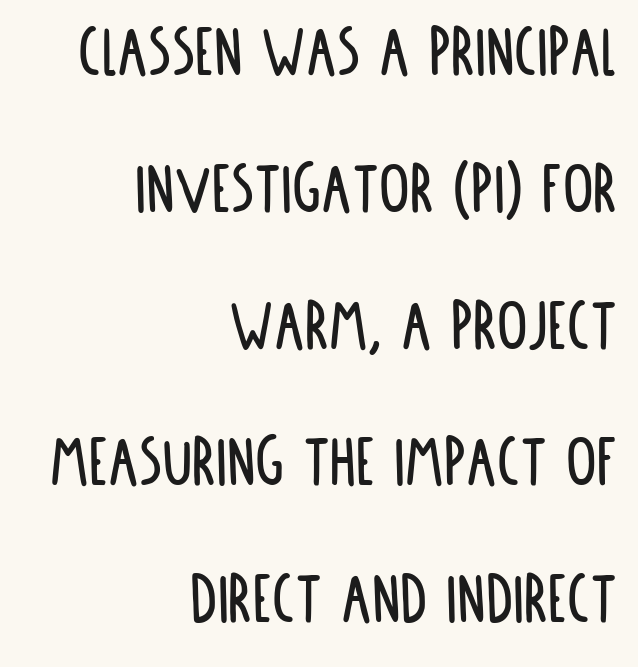
The image shows 76 px condensed sans-serif type, upright; set right-aligned, line spacing 1.8x, normal letter spacing, not underlined; low stroke contrast and a large x-height.
